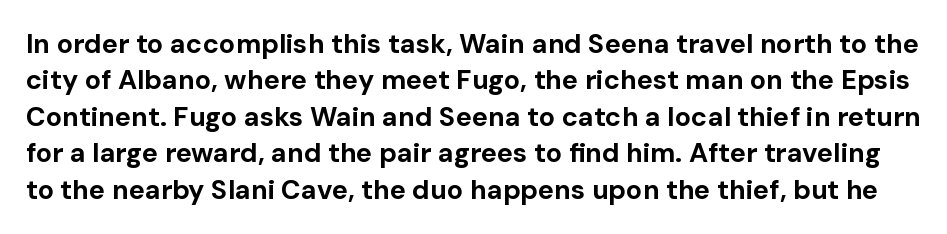
The font is running at its bold setting. Posture: upright roman. Clear beneath every line of the passage. The lines sit at an ordinary, default distance from one another. This sample uses plain, unmodified letter spacing.
